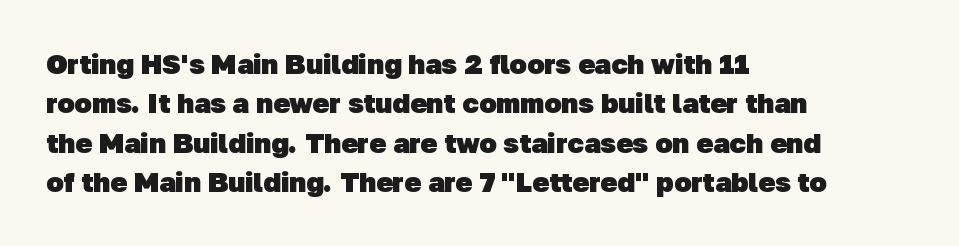
Q: Is the text bold? A: Yes.
Q: Is the typeface a serif or a sans-serif typeface? A: Sans-serif.
Q: Is the text underlined? A: No.
Q: How is the paragraph aligned? A: Left-aligned.
Q: Is the spacing between letters normal or unusually wide? A: Normal.
Q: Is the spacing between lines tight, normal or loose? A: Normal.
Q: Width (condensed, normal, or wide)? A: Normal.
Q: Stroke contrast? A: Low.
Q: x-height? A: Medium.
Q: Monospaced? A: No.
